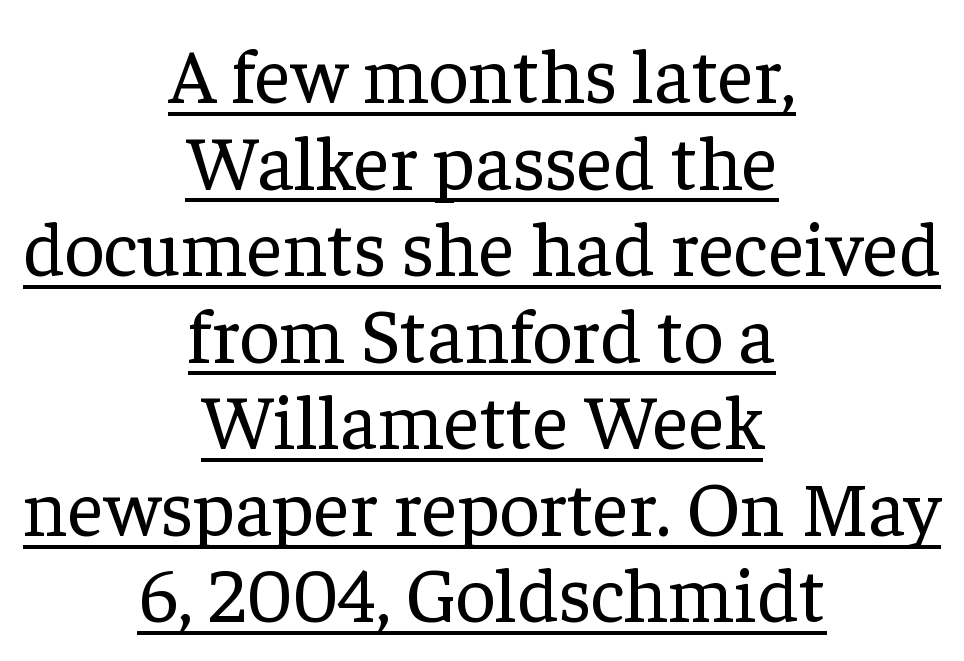
{"serif": "yes", "italic": "no", "bold": "no", "weight": "regular", "width": "normal", "stroke_contrast": "low", "x_height": "medium", "monospaced": "no", "underline": "yes", "align": "center", "line_spacing": "tight", "line_spacing_ratio": 1.11, "letter_spacing": "normal", "letter_spacing_em": 0.0, "glyph_px": 78}
